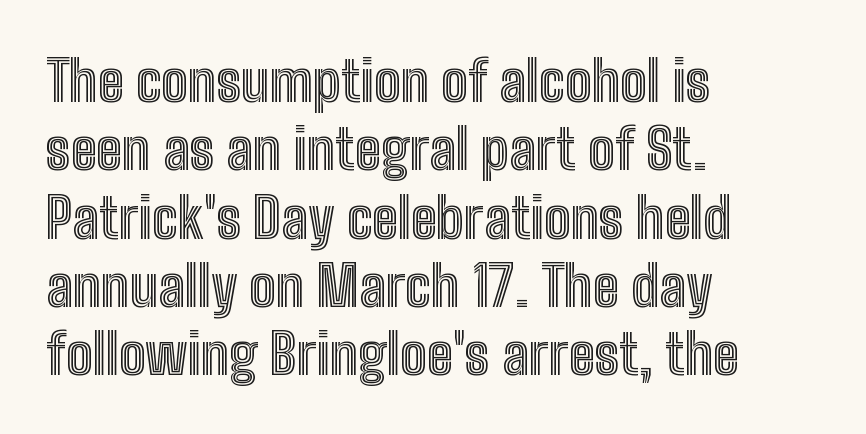
{"italic": "no", "width": "condensed", "x_height": "medium", "monospaced": "no", "underline": "no", "align": "left", "line_spacing_ratio": 1.22, "letter_spacing": "normal", "letter_spacing_em": 0.0, "glyph_px": 56}
